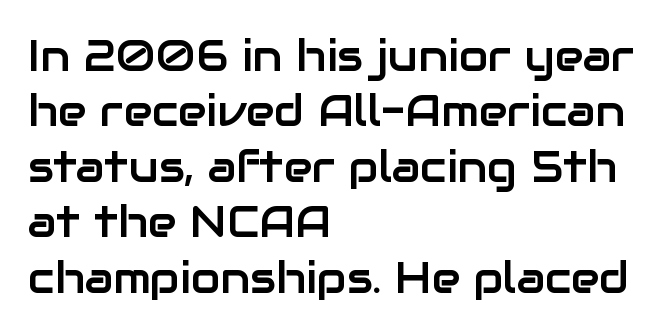
The lettering stays uniformly vertical, giving the passage a roman look. Glyph-to-glyph distance matches everyday printed text. Baseline-to-baseline distance is the conventional proportion of letter height. The passage shown is typed in a proportional face where columns would drift.
